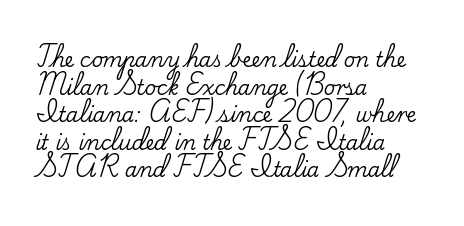
Q: Is the text italic (slanted)? A: Yes.
Q: Is the text underlined? A: No.
Q: How is the paragraph aligned? A: Left-aligned.
Q: Is the spacing between letters normal or unusually wide? A: Normal.
Q: Is the spacing between lines tight, normal or loose? A: Normal.
